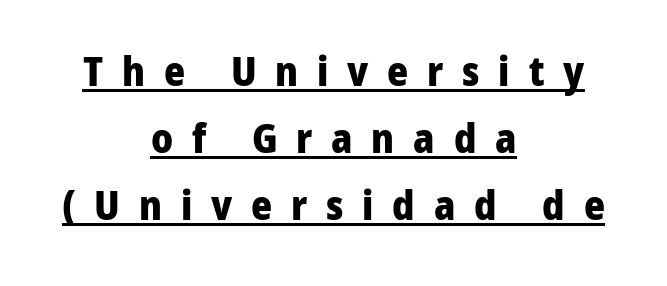
Q: Is the text bold? A: Yes.
Q: Is the text italic (slanted)? A: No, it is upright.
Q: Is the typeface a serif or a sans-serif typeface? A: Sans-serif.
Q: Is the text underlined? A: Yes.
Q: How is the paragraph aligned? A: Centered.
Q: Is the spacing between letters normal or unusually wide? A: Unusually wide.
Q: Is the spacing between lines tight, normal or loose? A: Normal.
Q: Width (condensed, normal, or wide)? A: Normal.
Q: Stroke contrast? A: Low.
Q: x-height? A: Medium.
Q: Monospaced? A: No.
